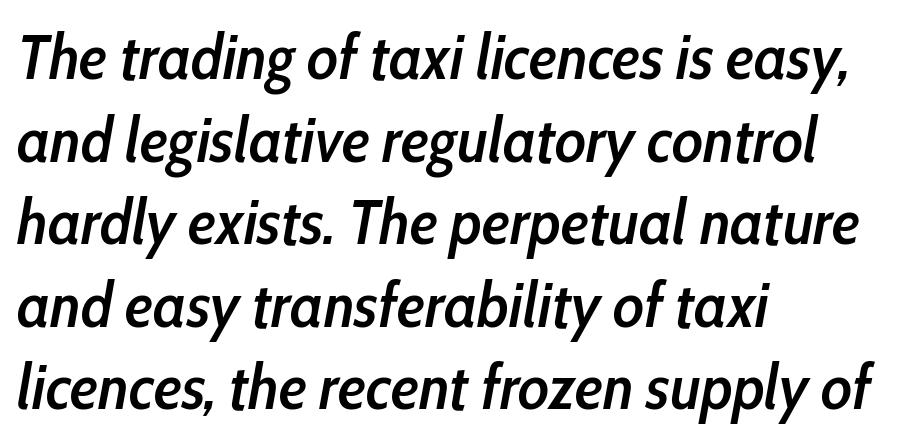
Q: Is the text bold? A: Semi-bold.
Q: Is the text italic (slanted)? A: Yes, it leans right by about 10 degrees.
Q: Is the text underlined? A: No.
Q: How is the paragraph aligned? A: Left-aligned.
Q: Is the spacing between letters normal or unusually wide? A: Normal.
Q: Is the spacing between lines tight, normal or loose? A: Normal.
Q: Width (condensed, normal, or wide)? A: Condensed.
Q: Stroke contrast? A: Low.
Q: x-height? A: Medium.
Q: Monospaced? A: No.
